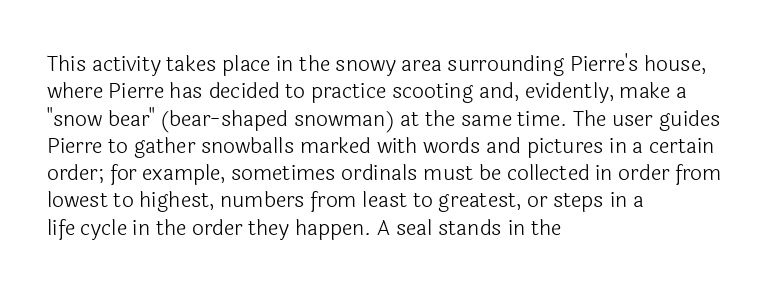
Reading down the block, your eye returns to a fixed left position each line. The weight tops out at a normal text grade. Interline gaps are of average width in this sample. The letters sit at their default tracking, neither squeezed nor spread.
